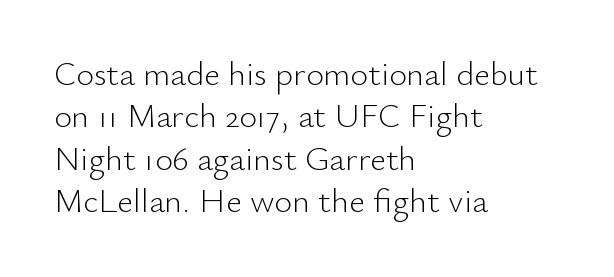
Q: Is the text bold? A: No.
Q: Is the text italic (slanted)? A: No, it is upright.
Q: Is the typeface a serif or a sans-serif typeface? A: Sans-serif.
Q: Is the text underlined? A: No.
Q: How is the paragraph aligned? A: Left-aligned.
Q: Is the spacing between letters normal or unusually wide? A: Normal.
Q: Is the spacing between lines tight, normal or loose? A: Normal.
Q: Width (condensed, normal, or wide)? A: Normal.
Q: Stroke contrast? A: Low.
Q: x-height? A: Small.
Q: Monospaced? A: No.
